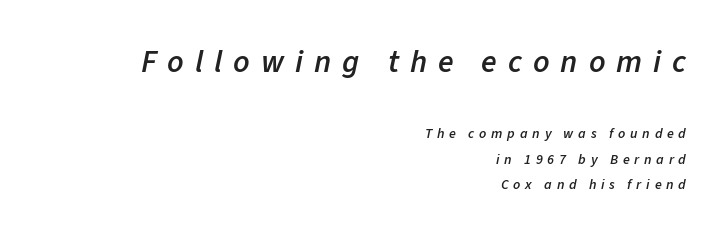
Q: Is the text bold? A: Semi-bold.
Q: Is the text italic (slanted)? A: Yes, it leans right by about 11 degrees.
Q: Is the text underlined? A: No.
Q: How is the paragraph aligned? A: Right-aligned.
Q: Is the spacing between letters normal or unusually wide? A: Unusually wide.
Q: Which block of text is set in a larger size, the first (top) or the second (bottom)? A: The first (top) one.
Q: Width (condensed, normal, or wide)? A: Normal.
Q: Stroke contrast? A: Low.
Q: x-height? A: Medium.
Q: Monospaced? A: No.
